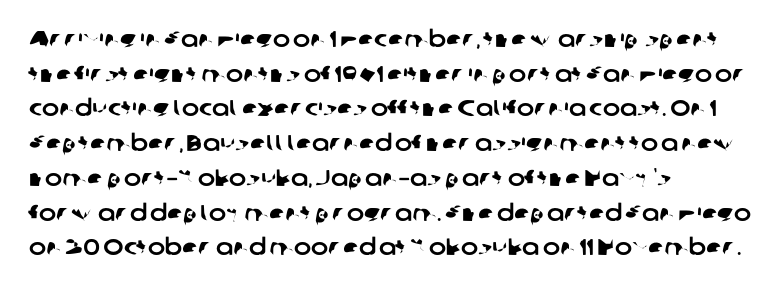
Q: Is the text underlined? A: No.
Q: How is the paragraph aligned? A: Left-aligned.
Q: Is the spacing between letters normal or unusually wide? A: Normal.
Q: Is the spacing between lines tight, normal or loose? A: Normal.
